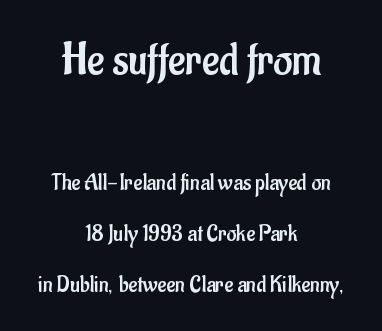
The image shows 47 px regular-weight, condensed sans-serif type, upright; set centered, loose line spacing (2.12x), normal letter spacing, not underlined; the first (top) block is 1.96x larger; low stroke contrast and a small x-height.
